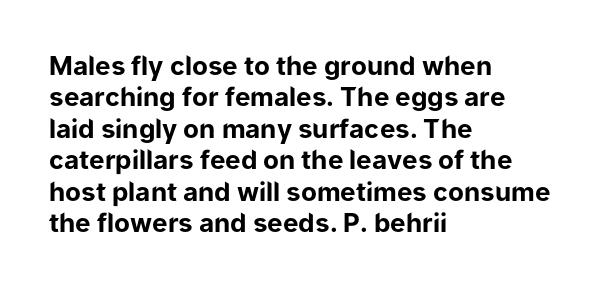
The image shows 26 px bold type, upright; set left-aligned, line spacing 1.21x, normal letter spacing, not underlined.
